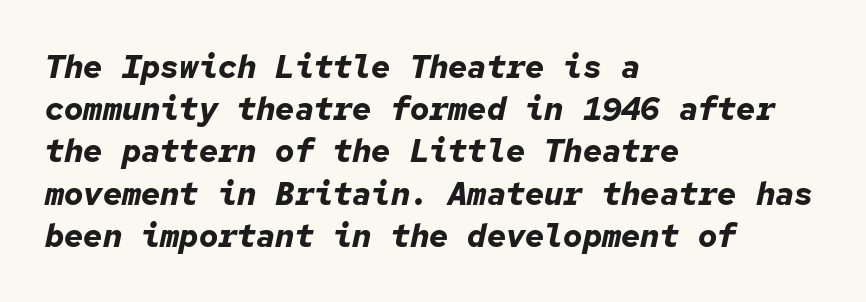
The text block is weighted toward the left margin, trailing off unevenly rightward. Letter spacing: default. Every character sits at an angle, as italics do. The block of text has a typical density, with ordinary space between rows. Do the characters align in a grid? Yes, the font is monospaced.
